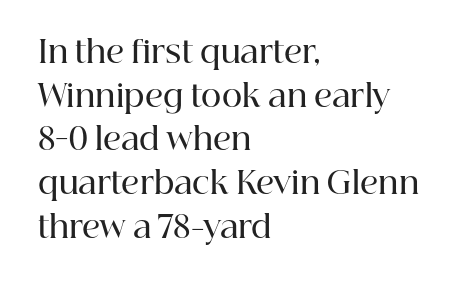
{"serif": "yes", "italic": "no", "bold": "semi", "weight": "semibold", "width": "normal", "stroke_contrast": "high", "x_height": "medium", "monospaced": "no", "underline": "no", "align": "left", "line_spacing": "normal", "line_spacing_ratio": 1.41, "letter_spacing": "normal", "letter_spacing_em": 0.0, "glyph_px": 31}
